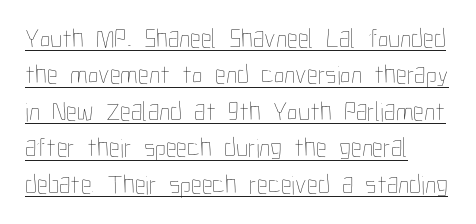
The image shows 27 px text type, upright; set left-aligned, normal line spacing (1.35x), normal letter spacing, underlined.
